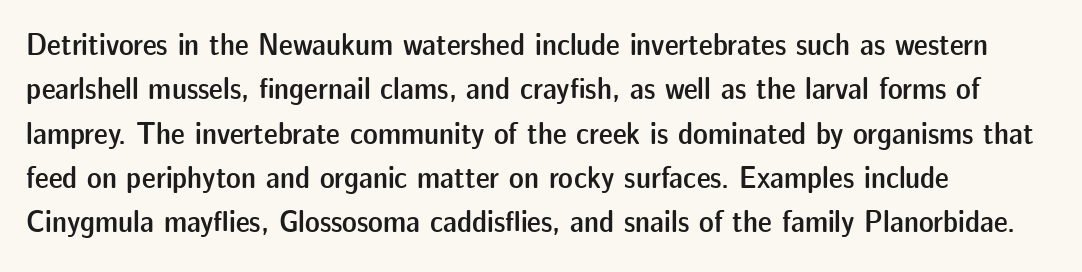
{"serif": "no", "italic": "no", "bold": "semi", "weight": "semibold", "width": "normal", "stroke_contrast": "low", "x_height": "medium", "monospaced": "no", "underline": "no", "align": "left", "line_spacing": "normal", "line_spacing_ratio": 1.43, "letter_spacing": "normal", "letter_spacing_em": 0.0, "glyph_px": 31}
